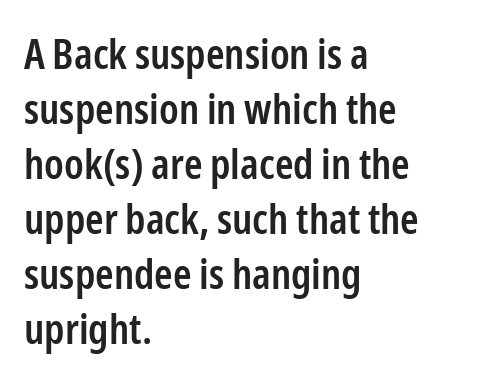
The image shows 42 px semibold, condensed sans-serif type, upright; set left-aligned, normal line spacing (1.31x), normal letter spacing, not underlined; low stroke contrast and a medium x-height.
